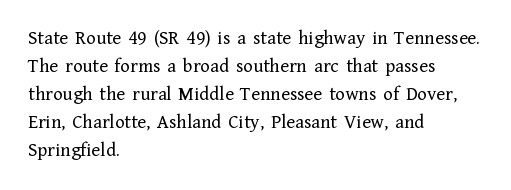
A roman cut, with each character standing at attention. Compared with a centered layout, this one pins lines to the left instead. Evenly set lines give the paragraph a standard silhouette. Heft: none added — not bold. The baseline area is clear.
